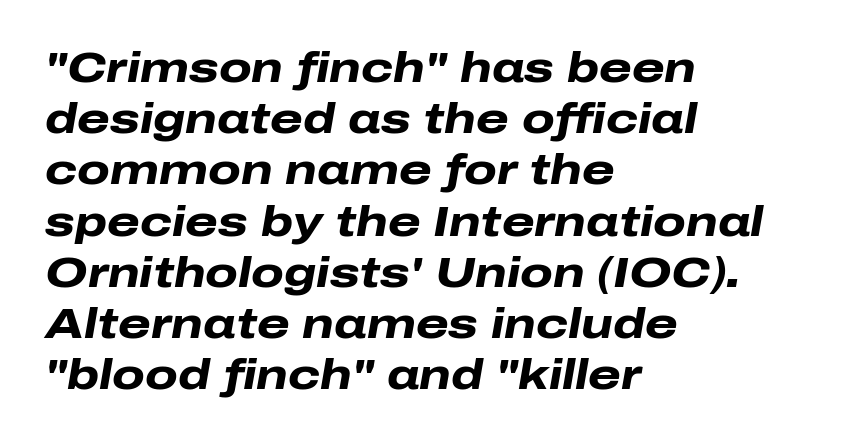
The image shows 42 px heavy, wide type, italic (leaning right); set left-aligned, line spacing 1.22x, normal letter spacing, not underlined; low stroke contrast and a medium x-height.
